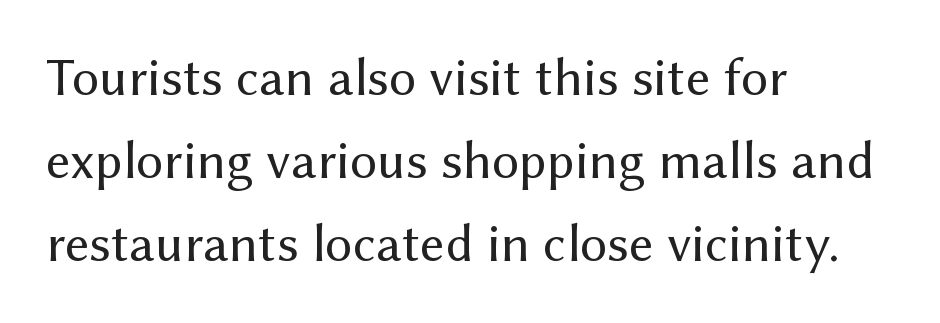
This sample uses plain, unmodified letter spacing. The letters look calm and open, with moderate or lighter stems. Ordinary non-slanted type is in use. Here the designer chose a conventional face with non-uniform glyph widths. Has an underline been added? It has not. Reading down the column, the eye jumps a familiar distance to each next line.
